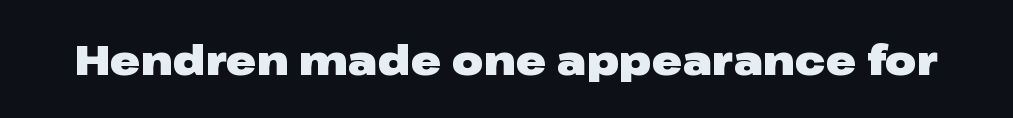
Pretty heavy lettering here — definitely bold. Short note: letters normally spaced. Posture: upright roman. The face used here is proportionally spaced, like ordinary book or web type.
